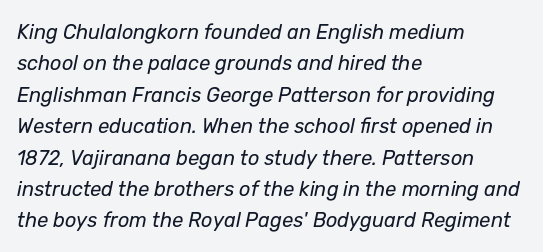
{"italic": "yes", "lean": "right", "slant_degrees": 12, "bold": "no", "underline": "no", "align": "left", "line_spacing": "normal", "line_spacing_ratio": 1.57, "letter_spacing": "normal", "letter_spacing_em": 0.0, "glyph_px": 20}
